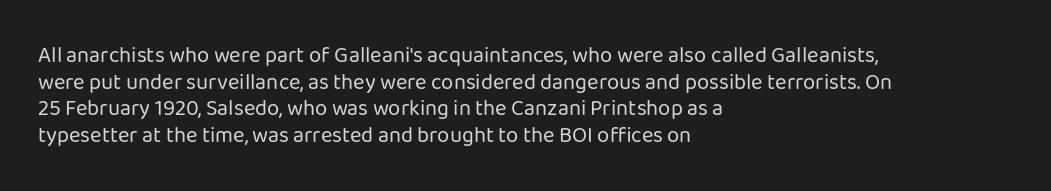
{"italic": "no", "bold": "no", "underline": "no", "align": "left", "line_spacing_ratio": 1.21, "letter_spacing": "normal", "letter_spacing_em": 0.0, "glyph_px": 22}
